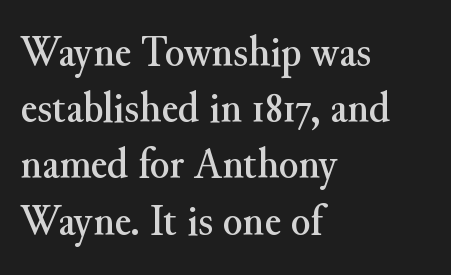
Spacing verdict: proportional, widths tailored to each character. Yep, those are serifs on the letters. The leading is moderate, giving the passage an even texture. Each line starts at the same left margin while the right side varies. Ordinary non-slanted type is in use. The specimen omits any rule beneath the text block's lines.
